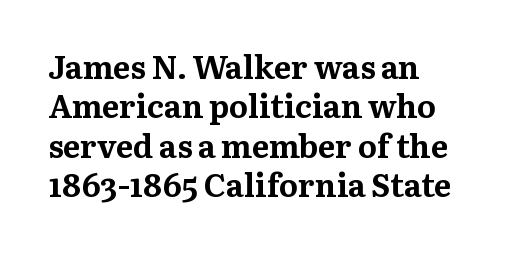
The image shows 32 px bold serif type, upright; set left-aligned, line spacing 1.23x, normal letter spacing, not underlined; medium stroke contrast and a medium x-height.
